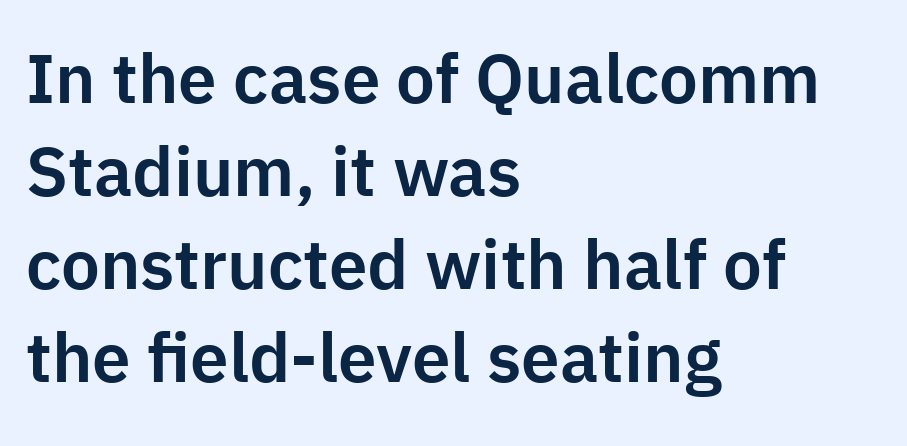
Q: Is the text italic (slanted)? A: No, it is upright.
Q: Is the typeface a serif or a sans-serif typeface? A: Sans-serif.
Q: Is the text underlined? A: No.
Q: How is the paragraph aligned? A: Left-aligned.
Q: Is the spacing between letters normal or unusually wide? A: Normal.
Q: Is the spacing between lines tight, normal or loose? A: Normal.
Q: Width (condensed, normal, or wide)? A: Normal.
Q: Stroke contrast? A: Low.
Q: x-height? A: Medium.
Q: Monospaced? A: No.
